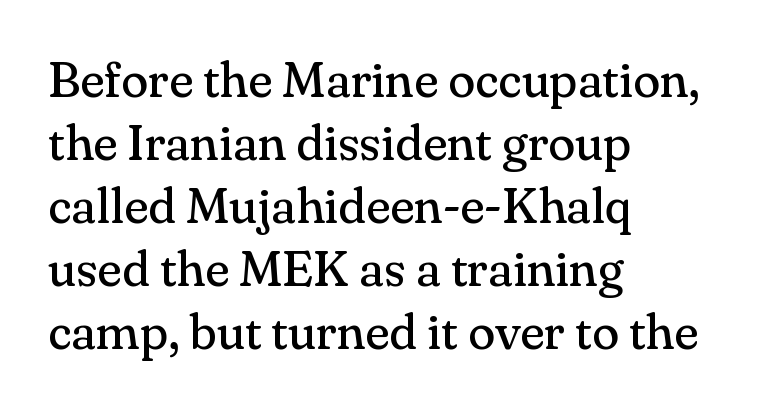
{"serif": "yes", "italic": "no", "bold": "no", "weight": "regular", "width": "normal", "stroke_contrast": "medium", "x_height": "small", "monospaced": "no", "underline": "no", "align": "left", "line_spacing": "normal", "line_spacing_ratio": 1.26, "letter_spacing": "normal", "letter_spacing_em": 0.0, "glyph_px": 50}
